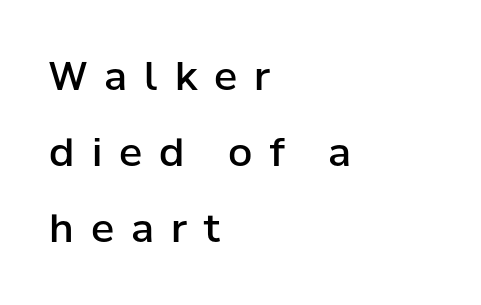
Q: Is the text bold? A: Semi-bold.
Q: Is the text italic (slanted)? A: No, it is upright.
Q: Is the typeface a serif or a sans-serif typeface? A: Sans-serif.
Q: Is the text underlined? A: No.
Q: How is the paragraph aligned? A: Left-aligned.
Q: Is the spacing between letters normal or unusually wide? A: Unusually wide.
Q: Is the spacing between lines tight, normal or loose? A: Loose.
Q: Width (condensed, normal, or wide)? A: Normal.
Q: Stroke contrast? A: Low.
Q: x-height? A: Medium.
Q: Monospaced? A: No.
